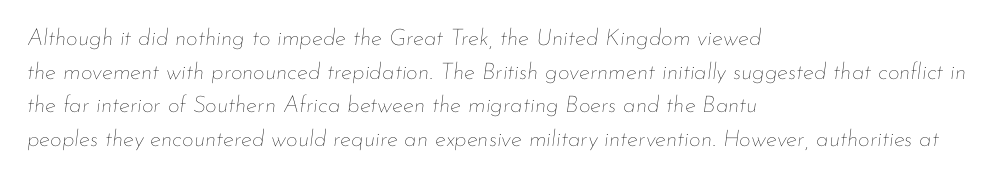
Nothing heavy about these letters — not bold at all. Nobody touched the tracking dial on this one. Does the lettering tilt? It does — this is italic. Summary of vertical rhythm: regular, with standard interline spacing. Visually the block forms a straight wall on the left and a jagged coastline on the right. Descenders are the only things crossing below the line.
